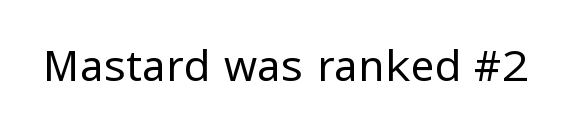
The image shows 43 px regular-weight sans-serif type, upright; set normal letter spacing, not underlined; low stroke contrast and a medium x-height.
